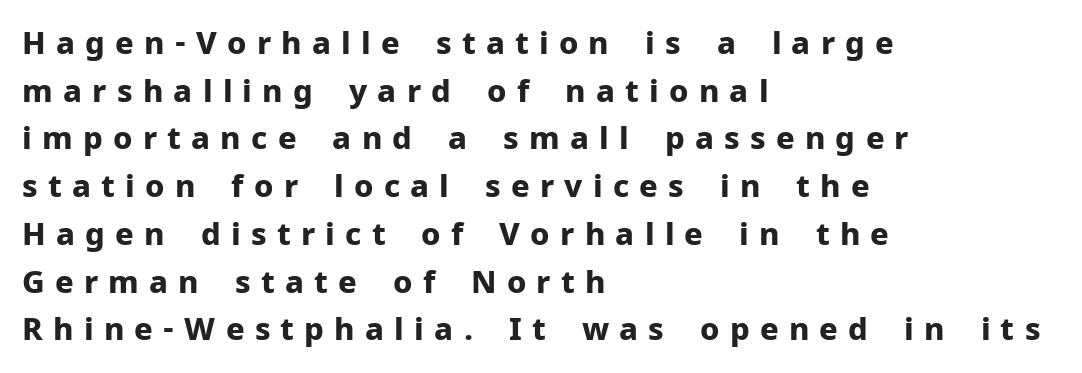
The image shows 31 px bold sans-serif type, upright; set left-aligned, normal line spacing (1.54x), unusually wide letter spacing (+0.33 em), not underlined; low stroke contrast and a medium x-height.
